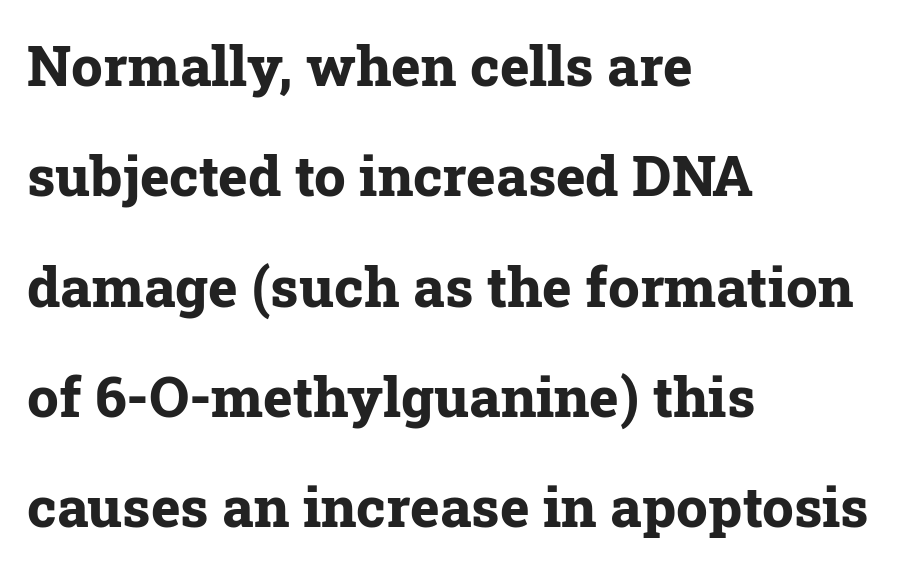
The space between consecutive lines is lavish. The axis of the letterforms is exactly vertical. You can tell from the footed stems that serif type was used. No extra tracking has been applied to these lines. A full-strength bold gives these letters their thick strokes.
